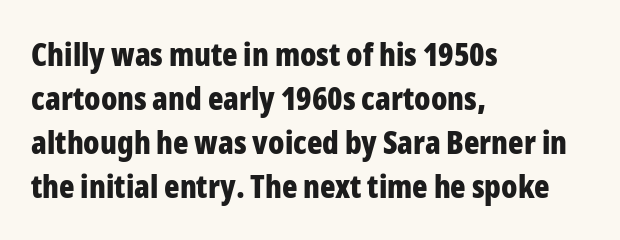
{"serif": "no", "italic": "no", "bold": "yes", "weight": "bold", "width": "condensed", "stroke_contrast": "low", "x_height": "medium", "monospaced": "no", "underline": "no", "align": "left", "line_spacing": "normal", "line_spacing_ratio": 1.38, "letter_spacing": "normal", "letter_spacing_em": 0.0, "glyph_px": 32}
